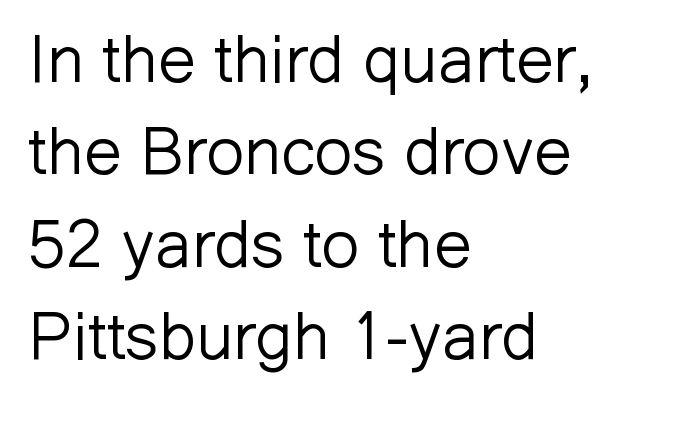
{"serif": "no", "italic": "no", "bold": "no", "weight": "light", "width": "normal", "stroke_contrast": "low", "x_height": "medium", "monospaced": "no", "underline": "no", "align": "left", "line_spacing": "normal", "line_spacing_ratio": 1.38, "letter_spacing": "normal", "letter_spacing_em": 0.0, "glyph_px": 67}
